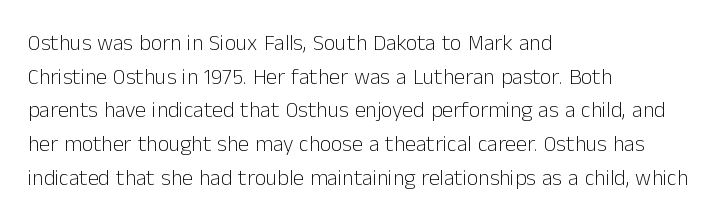
The image shows 22 px text type, upright; set left-aligned, normal line spacing (1.53x), normal letter spacing, not underlined.
